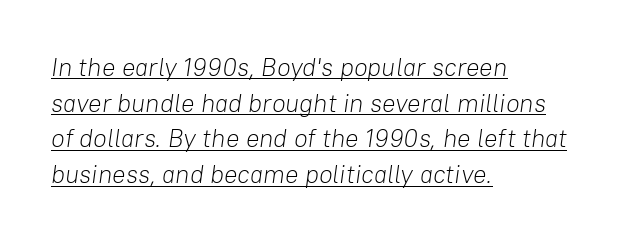
{"italic": "yes", "lean": "right", "slant_degrees": 8, "bold": "no", "underline": "yes", "align": "left", "line_spacing": "normal", "line_spacing_ratio": 1.43, "letter_spacing": "normal", "letter_spacing_em": 0.0, "glyph_px": 25}
